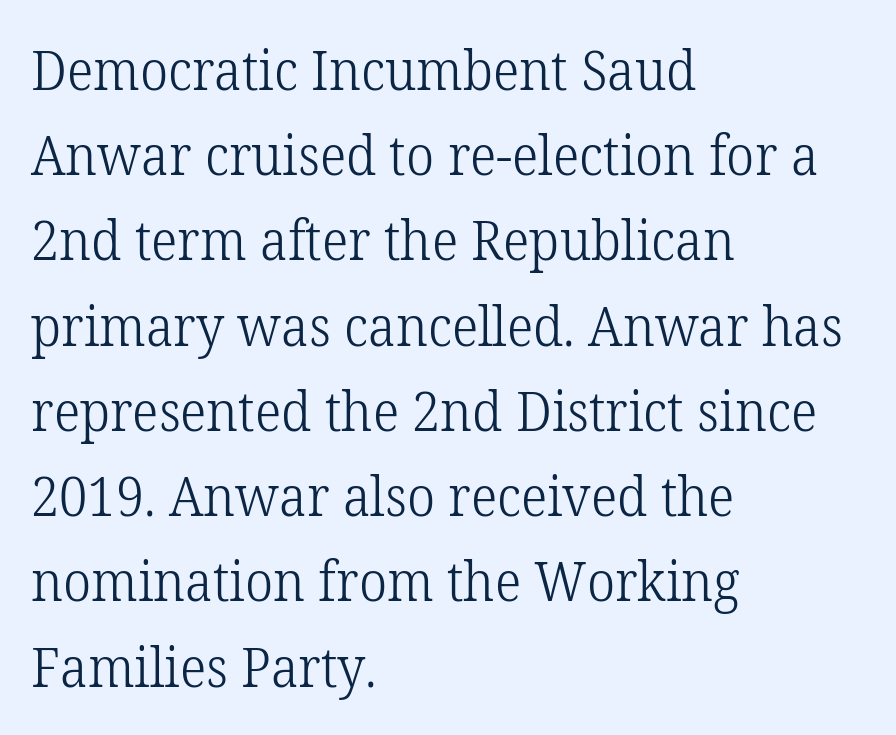
The image shows 55 px light serif type, upright; set left-aligned, normal line spacing (1.55x), normal letter spacing, not underlined; low stroke contrast and a medium x-height.
